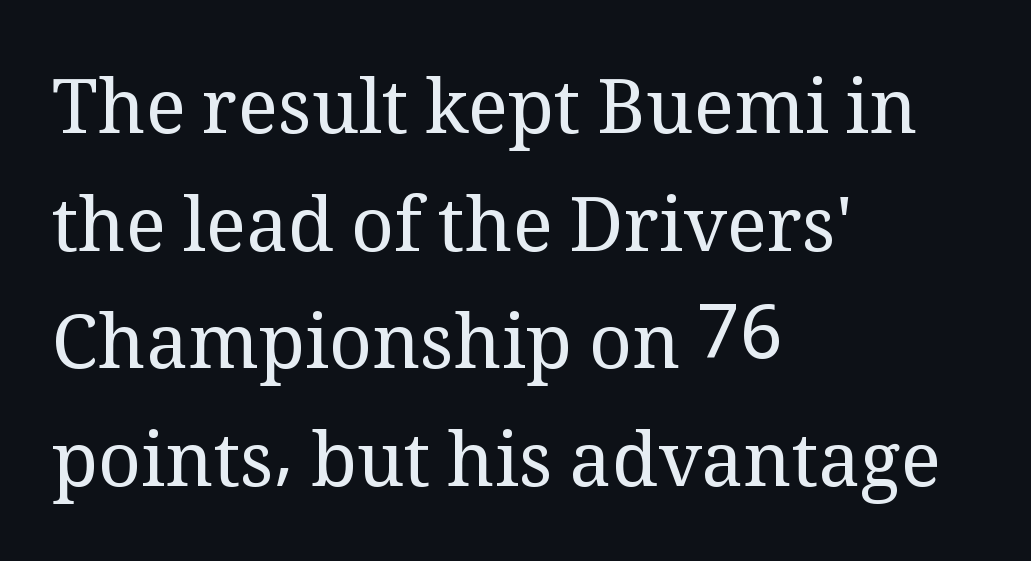
Q: Is the text bold? A: No.
Q: Is the text italic (slanted)? A: No, it is upright.
Q: Is the typeface a serif or a sans-serif typeface? A: Serif.
Q: Is the text underlined? A: No.
Q: How is the paragraph aligned? A: Left-aligned.
Q: Is the spacing between letters normal or unusually wide? A: Normal.
Q: Is the spacing between lines tight, normal or loose? A: Normal.
Q: Width (condensed, normal, or wide)? A: Normal.
Q: Stroke contrast? A: Medium.
Q: x-height? A: Medium.
Q: Monospaced? A: No.
